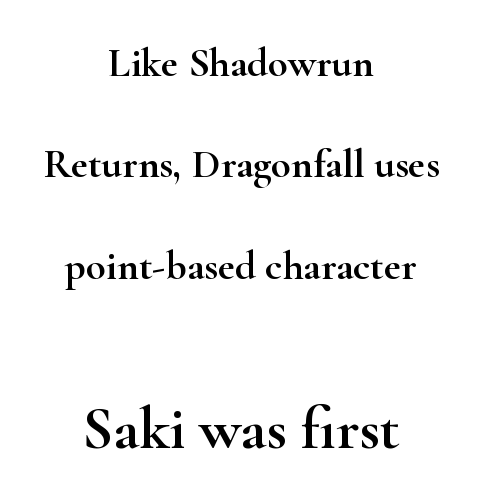
{"serif": "yes", "italic": "no", "width": "wide", "stroke_contrast": "high", "x_height": "small", "monospaced": "no", "underline": "no", "align": "center", "line_spacing": "loose", "line_spacing_ratio": 2.47, "letter_spacing": "normal", "letter_spacing_em": 0.0, "larger_block": "second", "size_ratio": 1.49, "glyph_px": 61}
